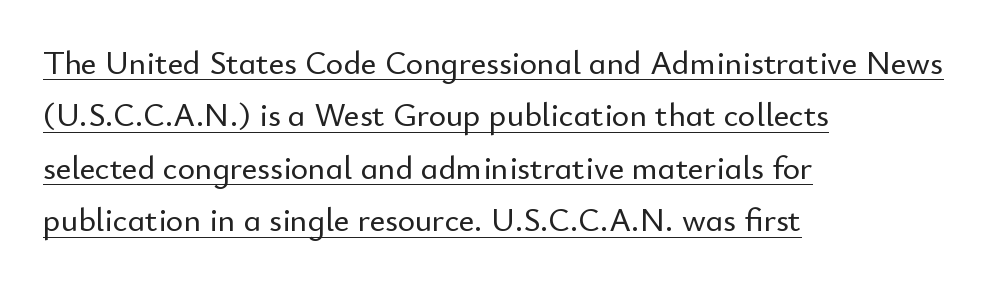
The image shows 33 px sans-serif type, upright; set left-aligned, normal line spacing (1.59x), normal letter spacing, underlined; low stroke contrast and a small x-height.
